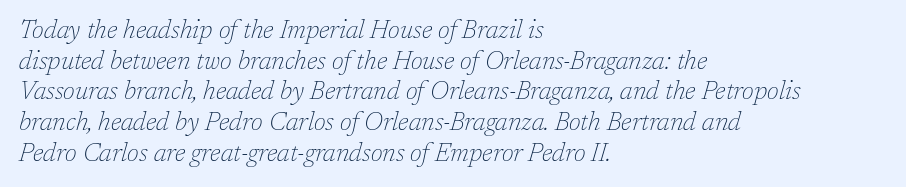
The image shows 25 px text type, italic (leaning right); set left-aligned, line spacing 1.23x, normal letter spacing, not underlined.
